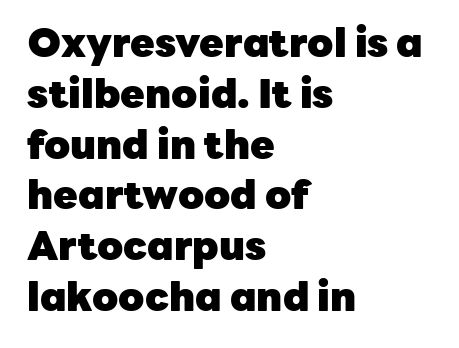
{"serif": "no", "italic": "no", "bold": "yes", "weight": "heavy", "width": "normal", "stroke_contrast": "low", "x_height": "medium", "monospaced": "no", "underline": "no", "align": "left", "line_spacing": "normal", "line_spacing_ratio": 1.27, "letter_spacing": "normal", "letter_spacing_em": 0.0, "glyph_px": 40}
